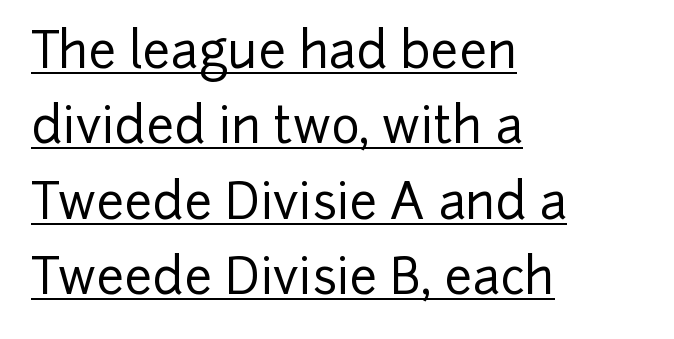
Q: Is the text italic (slanted)? A: No, it is upright.
Q: Is the typeface a serif or a sans-serif typeface? A: Sans-serif.
Q: Is the text underlined? A: Yes.
Q: How is the paragraph aligned? A: Left-aligned.
Q: Is the spacing between letters normal or unusually wide? A: Normal.
Q: Is the spacing between lines tight, normal or loose? A: Normal.
Q: Width (condensed, normal, or wide)? A: Normal.
Q: Stroke contrast? A: Low.
Q: x-height? A: Medium.
Q: Monospaced? A: No.
